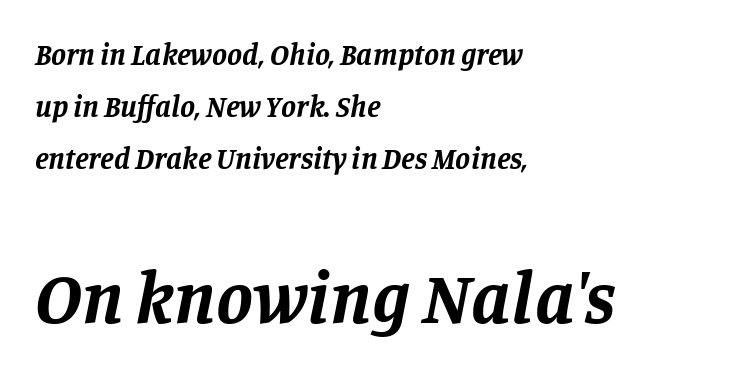
The specimen reads as italic at a glance. The typesetter chose a ragged-right arrangement here. Larger block? The one below; the one above is distinctly smaller. Is the letter spacing exaggerated? No — it looks like the ordinary default. Is this a fixed-width face? No — the glyphs have proportional, varying widths. Glance below the letters and you will spot only blank space.
